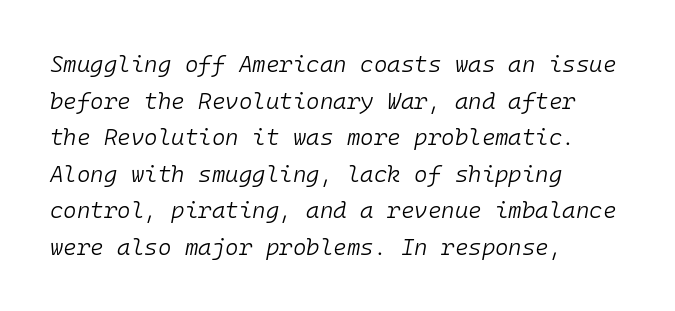
Q: Is the text bold? A: No.
Q: Is the text italic (slanted)? A: Yes, it leans right by about 10 degrees.
Q: Is the text underlined? A: No.
Q: How is the paragraph aligned? A: Left-aligned.
Q: Is the spacing between letters normal or unusually wide? A: Normal.
Q: Is the spacing between lines tight, normal or loose? A: Normal.
